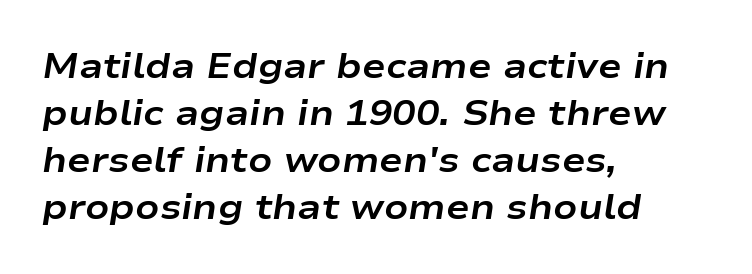
{"italic": "yes", "lean": "right", "slant_degrees": 9, "bold": "yes", "weight": "bold", "width": "wide", "stroke_contrast": "low", "x_height": "medium", "monospaced": "no", "underline": "no", "align": "left", "line_spacing": "normal", "line_spacing_ratio": 1.34, "letter_spacing": "normal", "letter_spacing_em": 0.0, "glyph_px": 35}
